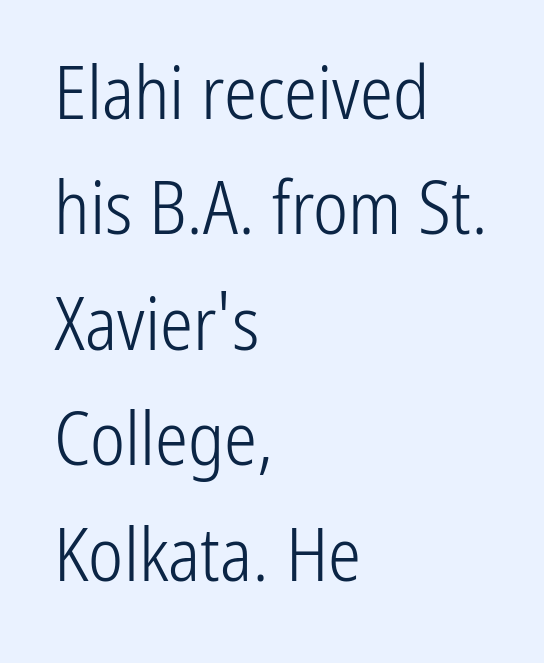
The image shows 74 px light, condensed sans-serif type, upright; set left-aligned, normal line spacing (1.56x), normal letter spacing, not underlined; low stroke contrast and a medium x-height.
